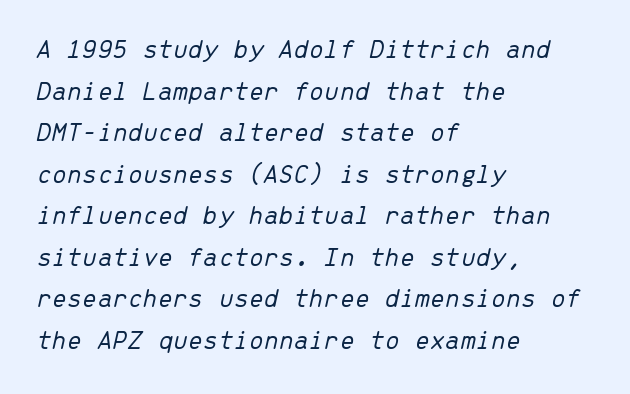
Which margin do the lines hug? The left one — the right edge is uneven. Does the lettering tilt? It does — this is italic. The vertical gap from one line to the next is medium. Unbolded letterforms with no extra heft. Spacing between characters is what you'd get straight out of the box. The gap between lines stays unmarked.
